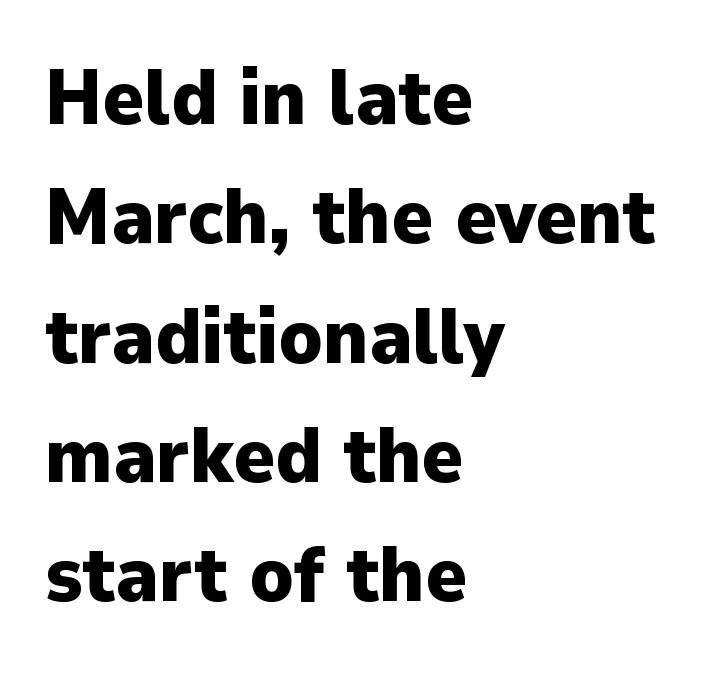
Is this a fixed-width face? No — the glyphs have proportional, varying widths. You'd pick this weight for a headline — it's a proper bold. Characters remain perfectly vertical along every line. Anything drawn beneath the words? Only blank space. These lines are composed in type without serifs. In CSS terms this would be text-align: left.
